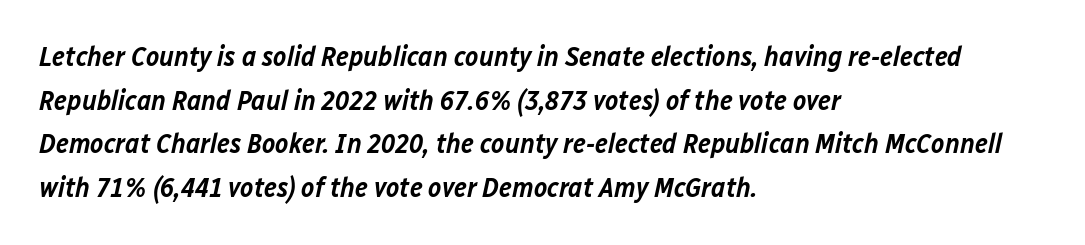
Q: Is the text bold? A: Semi-bold.
Q: Is the text italic (slanted)? A: Yes, it leans right by about 12 degrees.
Q: Is the text underlined? A: No.
Q: How is the paragraph aligned? A: Left-aligned.
Q: Is the spacing between letters normal or unusually wide? A: Normal.
Q: Is the spacing between lines tight, normal or loose? A: Normal.
Q: Width (condensed, normal, or wide)? A: Normal.
Q: Stroke contrast? A: Low.
Q: x-height? A: Medium.
Q: Monospaced? A: No.
